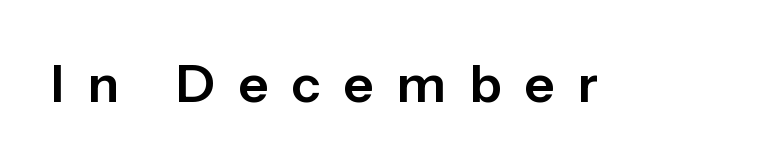
The image shows 52 px sans-serif type, upright; set unusually wide letter spacing (+0.45 em), not underlined; low stroke contrast and a medium x-height.
